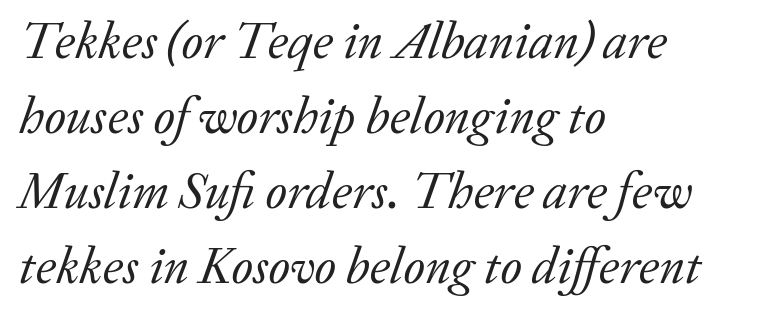
The image shows 51 px regular-weight serif type, italic (leaning right); set left-aligned, normal line spacing (1.47x), normal letter spacing, not underlined; low stroke contrast and a medium x-height.
